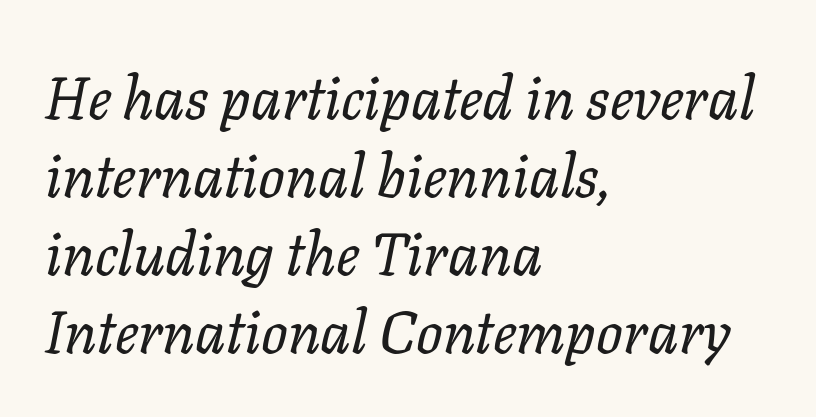
Q: Is the text bold? A: No.
Q: Is the text italic (slanted)? A: Yes, it leans right by about 11 degrees.
Q: Is the text underlined? A: No.
Q: How is the paragraph aligned? A: Left-aligned.
Q: Is the spacing between letters normal or unusually wide? A: Normal.
Q: Is the spacing between lines tight, normal or loose? A: Normal.
Q: Width (condensed, normal, or wide)? A: Normal.
Q: Stroke contrast? A: Low.
Q: x-height? A: Medium.
Q: Monospaced? A: No.
